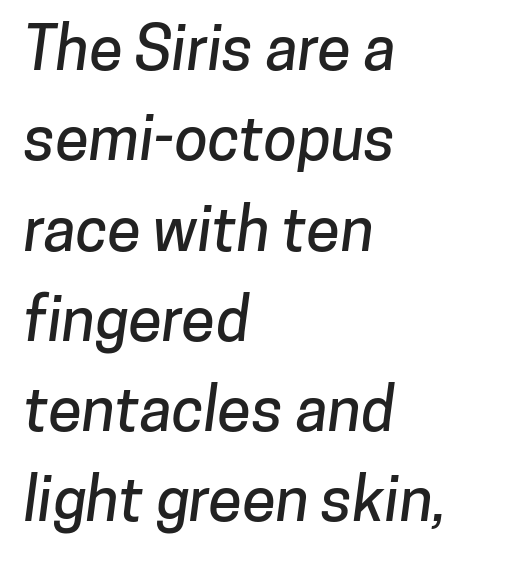
Q: Is the typeface a serif or a sans-serif typeface? A: Sans-serif.
Q: Is the text underlined? A: No.
Q: How is the paragraph aligned? A: Left-aligned.
Q: Is the spacing between letters normal or unusually wide? A: Normal.
Q: Is the spacing between lines tight, normal or loose? A: Normal.
Q: Width (condensed, normal, or wide)? A: Normal.
Q: Stroke contrast? A: Low.
Q: x-height? A: Medium.
Q: Monospaced? A: No.
